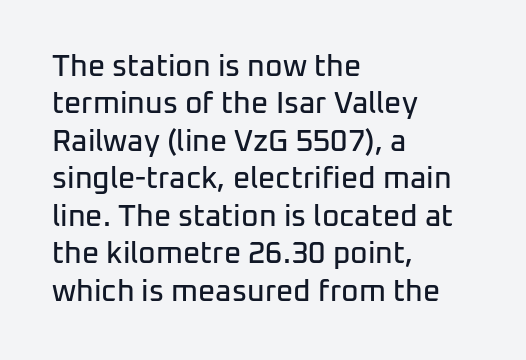
The image shows 30 px sans-serif type, upright; set left-aligned, normal line spacing (1.25x), normal letter spacing, not underlined; low stroke contrast and a medium x-height.
